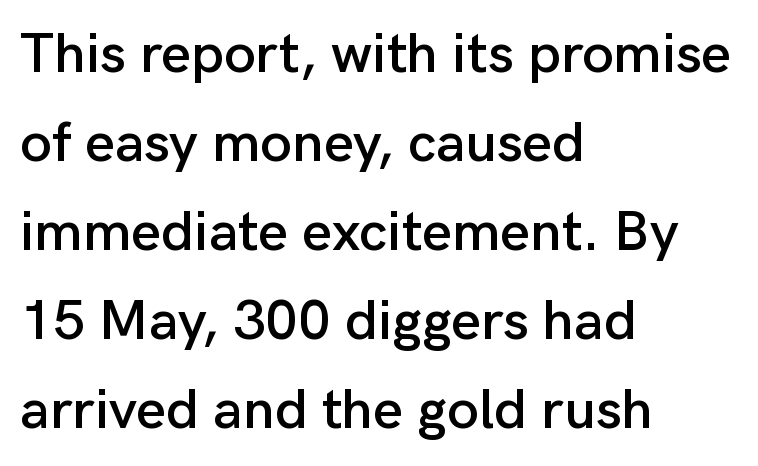
Nope, not italic — everything's standing straight. The letters sit at their default tracking, neither squeezed nor spread. The paragraph has a hard left edge and a soft right edge. A typesetter would call this leading conventional body-copy spacing.
